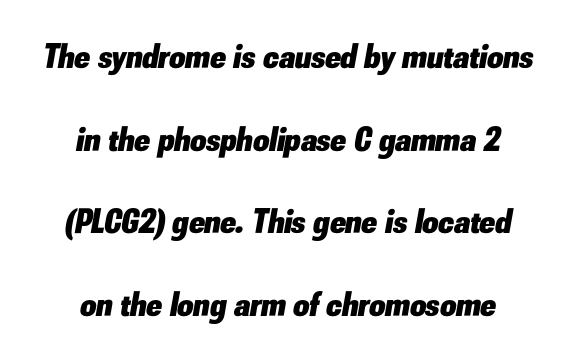
Which margin do the lines hug? Neither — every line sits in the middle. Emphasis by weight is at full strength: bold. Characters are canted at an angle relative to the baseline's perpendicular. Letters rest on an invisible, unmarked baseline. The designer dialed line spacing up above the default. This rendering leaves character spacing at its baseline value.
